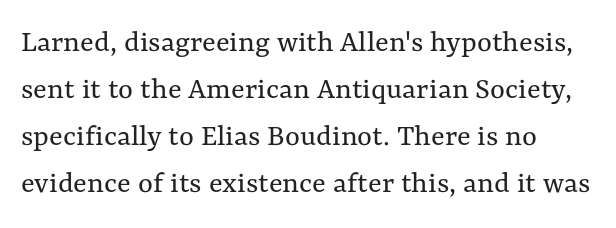
{"italic": "no", "bold": "no", "weight": "regular", "width": "normal", "stroke_contrast": "medium", "x_height": "medium", "monospaced": "no", "underline": "no", "align": "left", "line_spacing": "normal", "line_spacing_ratio": 1.47, "letter_spacing": "normal", "letter_spacing_em": 0.0, "glyph_px": 32}
